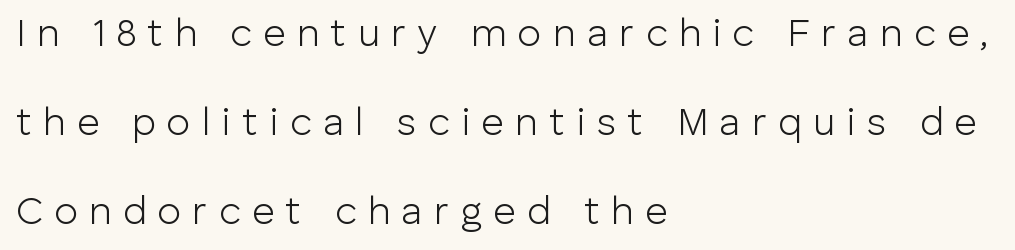
Q: Is the text bold? A: No.
Q: Is the text italic (slanted)? A: No, it is upright.
Q: Is the typeface a serif or a sans-serif typeface? A: Sans-serif.
Q: Is the text underlined? A: No.
Q: How is the paragraph aligned? A: Left-aligned.
Q: Is the spacing between letters normal or unusually wide? A: Unusually wide.
Q: Is the spacing between lines tight, normal or loose? A: Loose.
Q: Width (condensed, normal, or wide)? A: Normal.
Q: Stroke contrast? A: Low.
Q: x-height? A: Medium.
Q: Monospaced? A: No.
